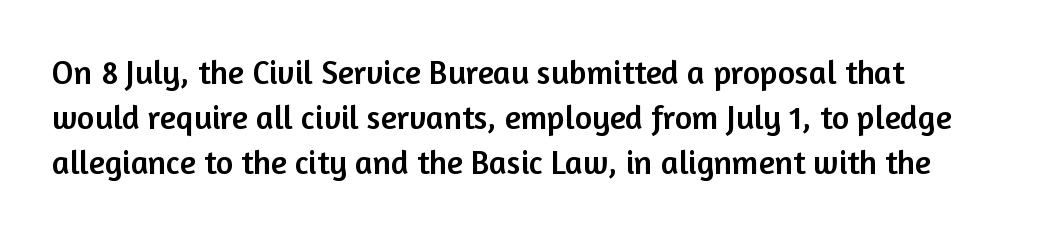
The type family on display is of the sans-serif kind. A typesetter would call this leading conventional body-copy spacing. This rendering leaves character spacing at its baseline value. Beneath every word, the page is bare. If you drew a line through each stem, it would be perfectly vertical.
